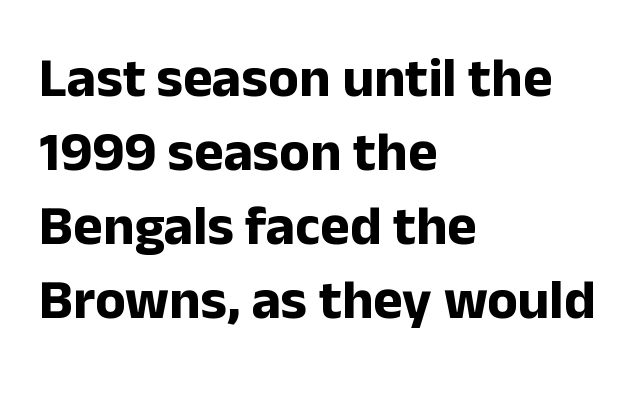
A typesetter would call this proportional, since set widths differ per character. The letters stand straight up with perfectly vertical stems. Type style note: lacks serifs. Just letters on the line, the space beneath them empty.
